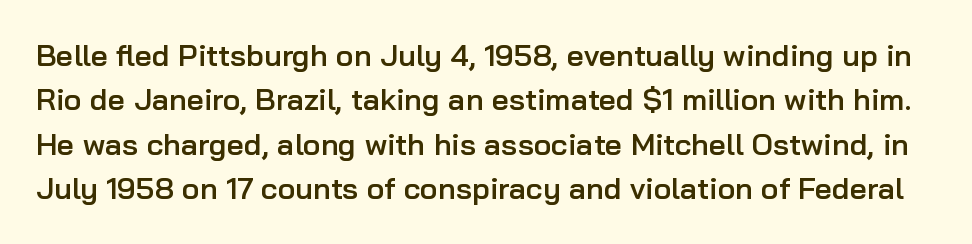
The rows are spaced the way most documents space them. A bit beefed up — I'd call it semibold rather than bold. Descender tails drop into unmarked territory. A typesetter would call this proportional, since set widths differ per character. Nobody touched the tracking dial on this one.
